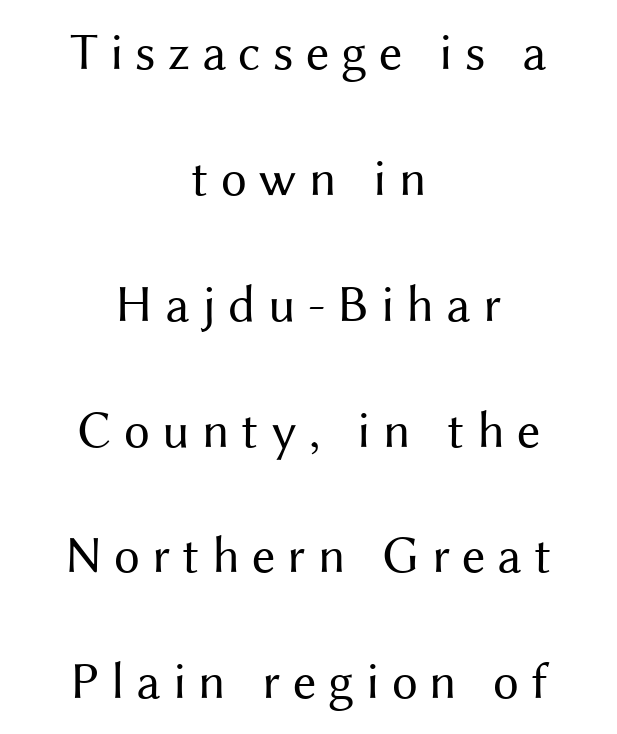
The image shows 52 px regular-weight sans-serif type, upright; set centered, loose line spacing (2.42x), unusually wide letter spacing (+0.23 em), not underlined; medium stroke contrast and a medium x-height.
